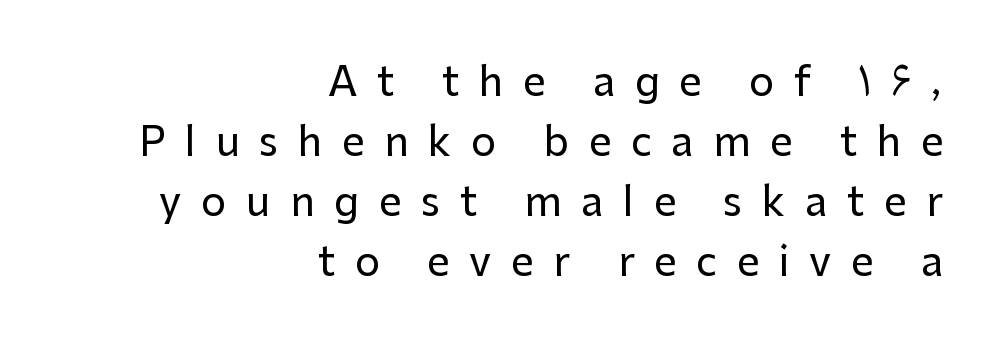
The image shows 40 px sans-serif type, upright; set right-aligned, normal line spacing (1.5x), unusually wide letter spacing (+0.49 em), not underlined; low stroke contrast and a medium x-height.
